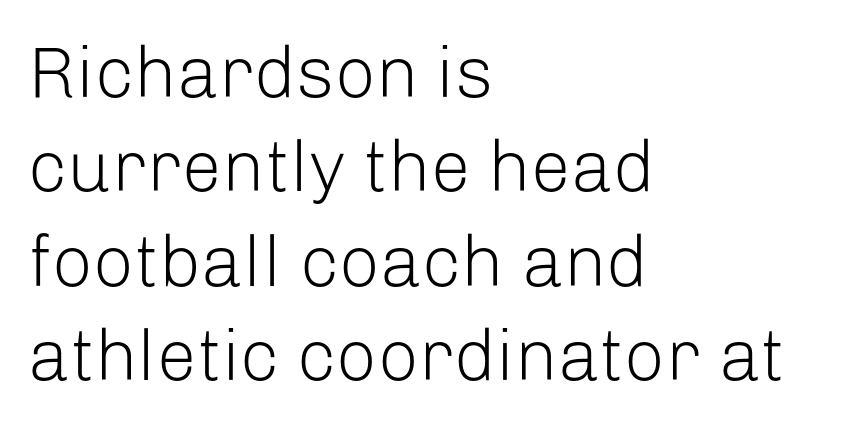
The paragraph shown leans on its left margin. The letters sit at their default tracking, neither squeezed nor spread. The font is comparable to plain body text, perhaps lighter. Note the varied advance widths — an 'i' is clearly narrower than an 'm'. Honestly, there is no underline to notice here at all. These lines sit exactly where default settings would place them.
